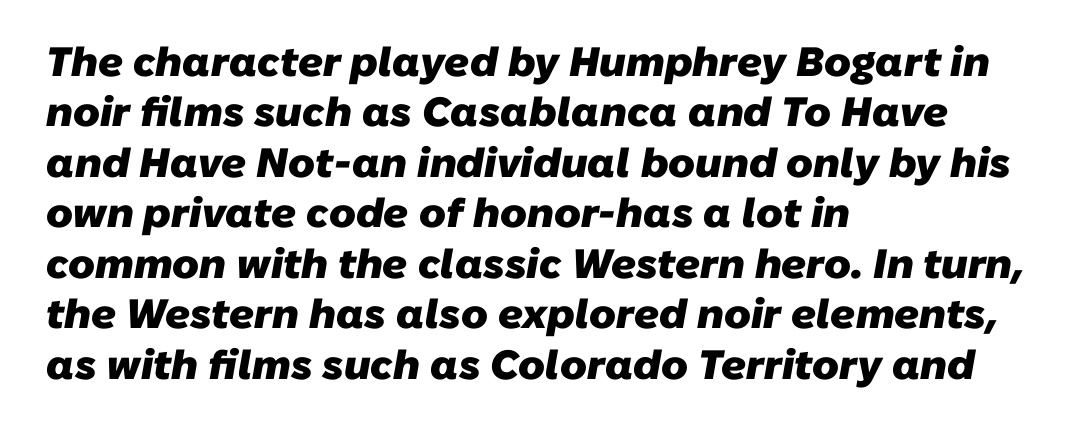
Q: Is the text bold? A: Yes.
Q: Is the typeface a serif or a sans-serif typeface? A: Sans-serif.
Q: Is the text underlined? A: No.
Q: How is the paragraph aligned? A: Left-aligned.
Q: Is the spacing between letters normal or unusually wide? A: Normal.
Q: Width (condensed, normal, or wide)? A: Normal.
Q: Stroke contrast? A: Low.
Q: x-height? A: Medium.
Q: Monospaced? A: No.
